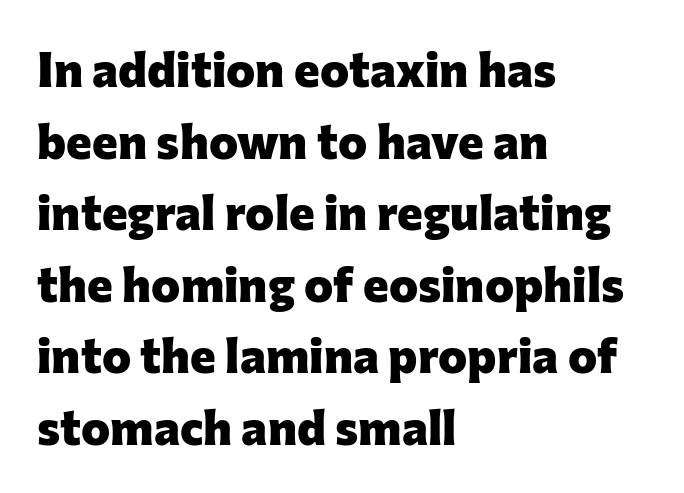
The image shows 49 px heavy sans-serif type, upright; set left-aligned, normal line spacing (1.46x), normal letter spacing, not underlined; low stroke contrast and a medium x-height.
